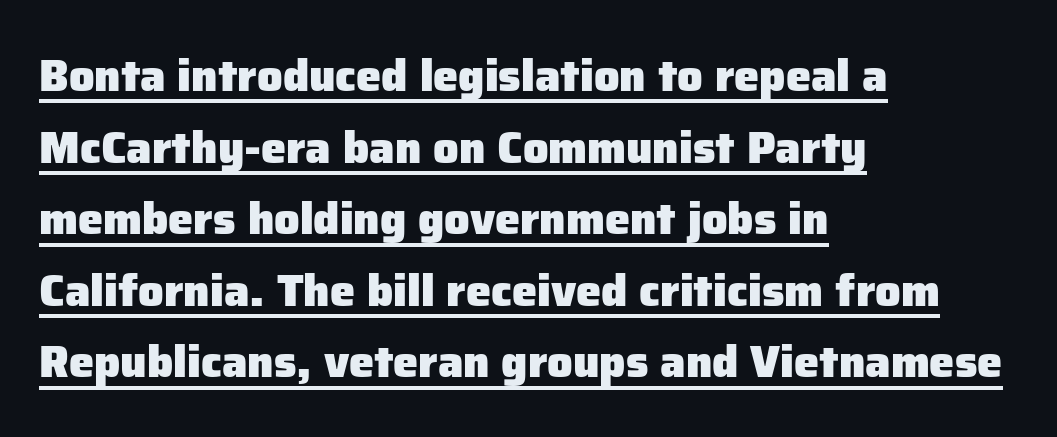
The image shows 45 px heavy sans-serif type, upright; set left-aligned, normal line spacing (1.59x), normal letter spacing, underlined; low stroke contrast and a medium x-height.
